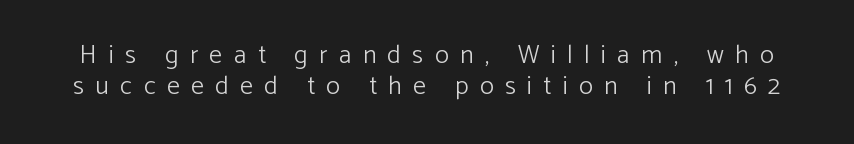
Q: Is the text bold? A: No.
Q: Is the text italic (slanted)? A: No, it is upright.
Q: Is the text underlined? A: No.
Q: Is the spacing between letters normal or unusually wide? A: Unusually wide.
